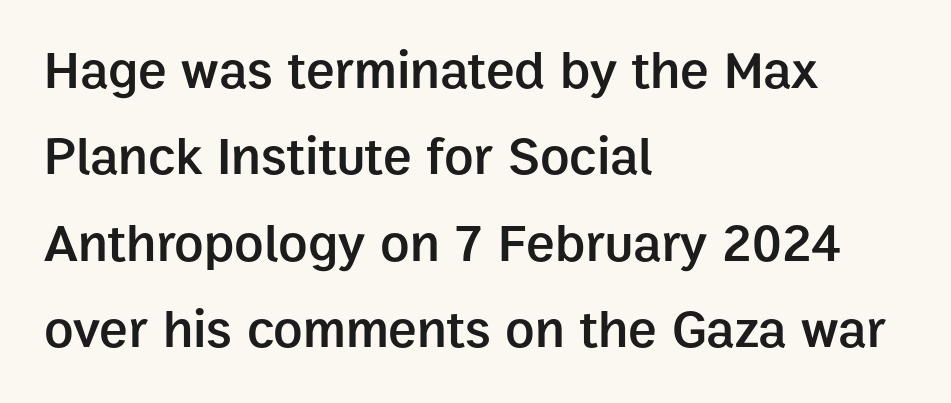
Default kerning and tracking; the words read as compact shapes. The font family rendered here belongs to the sans-serif group. Baseline-to-baseline distance is the conventional proportion of letter height. Designer's note — italics off, roman on. Stroke thickness is moderately raised; the sample reads as semibold. Each letter keeps its own natural width here, so spacing adapts to shape.
